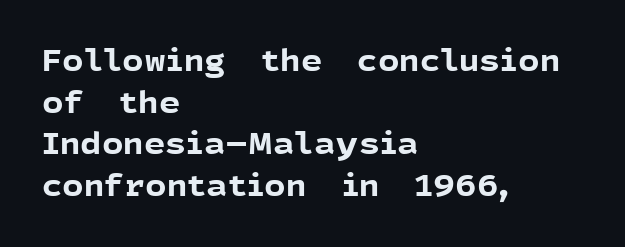
The image shows 30 px bold sans-serif type, upright; set left-aligned, normal line spacing (1.39x), normal letter spacing, not underlined; a medium x-height.
